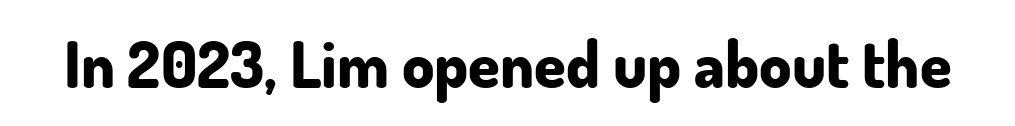
Notice how the stems are strictly vertical — no italics here. The strokes are fattened all the way to bold. A typesetter would call this proportional, since set widths differ per character. Each row of text sits above clean, open space. Honestly, the letter spacing is just normal — you wouldn't notice it. Note: no serifs on the glyphs.
